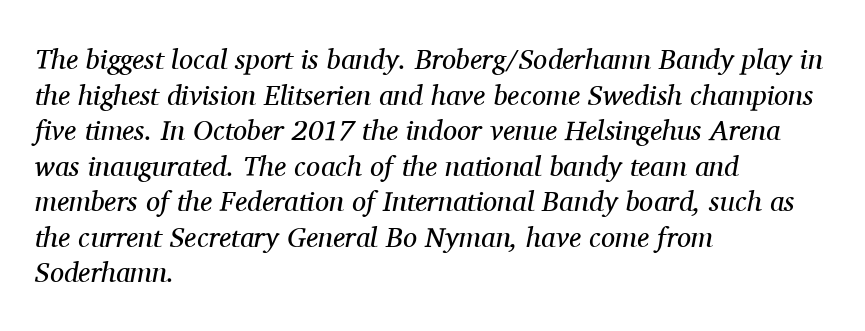
{"serif": "yes", "italic": "yes", "lean": "right", "slant_degrees": 11, "bold": "no", "weight": "regular", "width": "normal", "stroke_contrast": "medium", "x_height": "medium", "monospaced": "no", "underline": "no", "align": "left", "line_spacing": "normal", "line_spacing_ratio": 1.27, "letter_spacing": "normal", "letter_spacing_em": 0.0, "glyph_px": 28}
